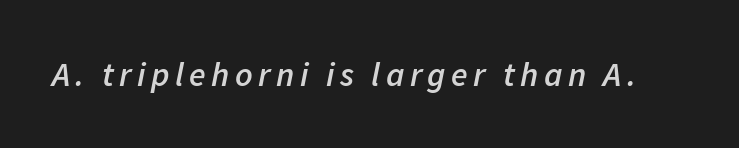
Descender tails drop into unmarked territory. Spacing verdict: proportional, widths tailored to each character. Is the type bold? Partly — it's a semibold, heavier than regular but not fully bold. The axis of the letterforms is tilted away from vertical.
